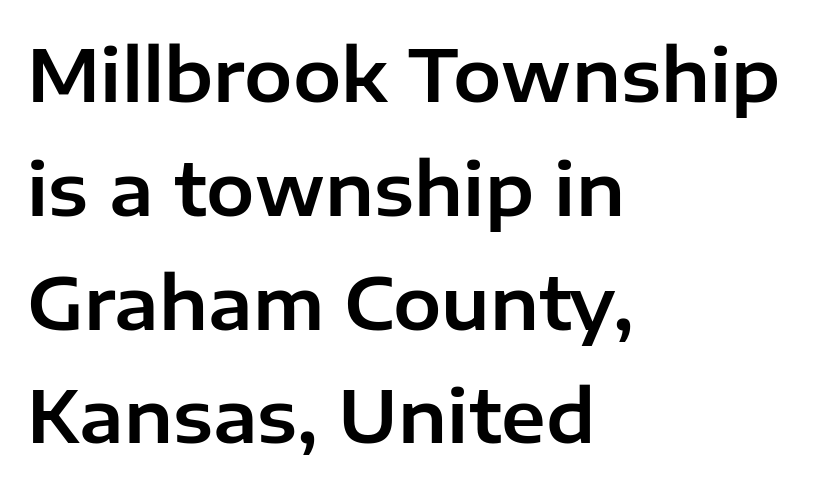
The image shows 72 px sans-serif type, upright; set left-aligned, normal line spacing (1.58x), normal letter spacing, not underlined; low stroke contrast and a medium x-height.
